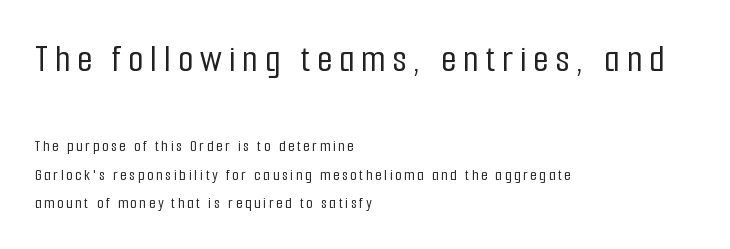
Q: Is the text italic (slanted)? A: No, it is upright.
Q: Is the typeface a serif or a sans-serif typeface? A: Sans-serif.
Q: Is the text underlined? A: No.
Q: How is the paragraph aligned? A: Left-aligned.
Q: Which block of text is set in a larger size, the first (top) or the second (bottom)? A: The first (top) one.
Q: Width (condensed, normal, or wide)? A: Condensed.
Q: Stroke contrast? A: Low.
Q: x-height? A: Medium.
Q: Monospaced? A: No.
